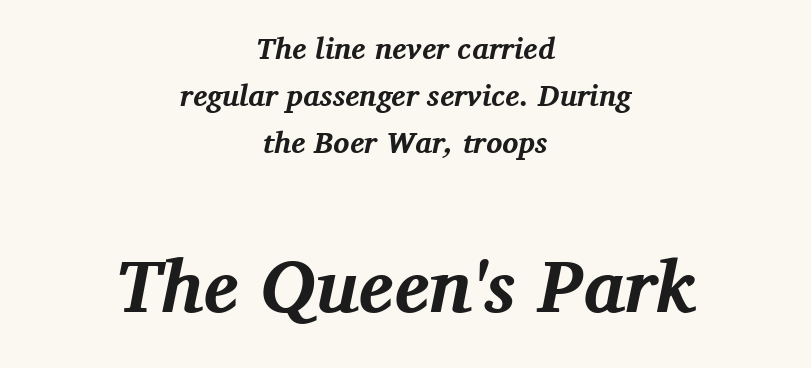
Reading down the column, the eye jumps a familiar distance to each next line. Plain, unruled lines of type. Italic: yes, the glyphs are oblique. I'd call this a serif setting — the letters wear small feet. The passage shown begins with its smaller block and ends with its larger one.
